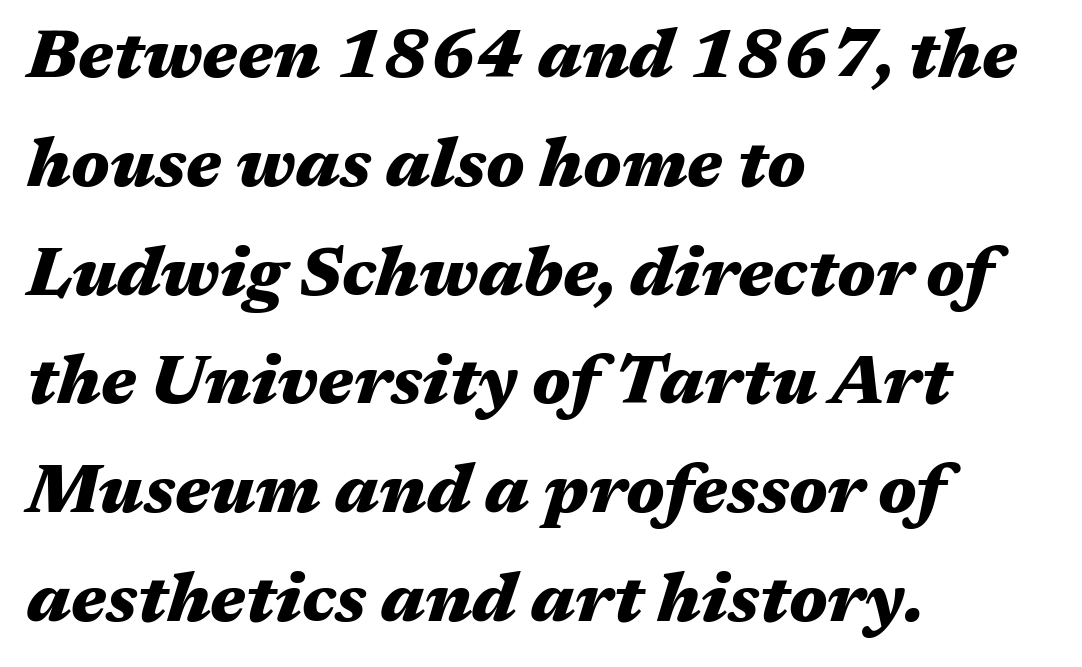
The image shows 68 px heavy, wide type, italic (leaning right); set left-aligned, normal line spacing (1.6x), normal letter spacing, not underlined; medium stroke contrast and a medium x-height.
